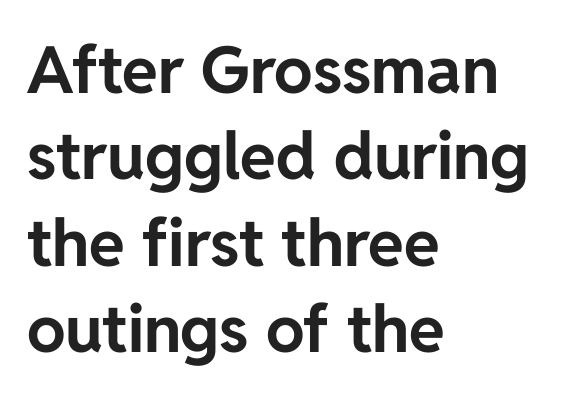
Is this a fixed-width face? No — the glyphs have proportional, varying widths. There is no visible air inserted between adjacent glyphs. Set as a true bold cut, around the 700 mark. Any mark beneath the type? The region is blank. Unlike italic type, these characters show no tilt at all. The text was rendered using a sans face with plain stroke endings.
